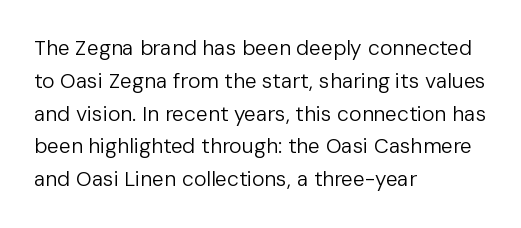
Q: Is the text bold? A: No.
Q: Is the text italic (slanted)? A: No, it is upright.
Q: Is the text underlined? A: No.
Q: How is the paragraph aligned? A: Left-aligned.
Q: Is the spacing between letters normal or unusually wide? A: Normal.
Q: Is the spacing between lines tight, normal or loose? A: Normal.
